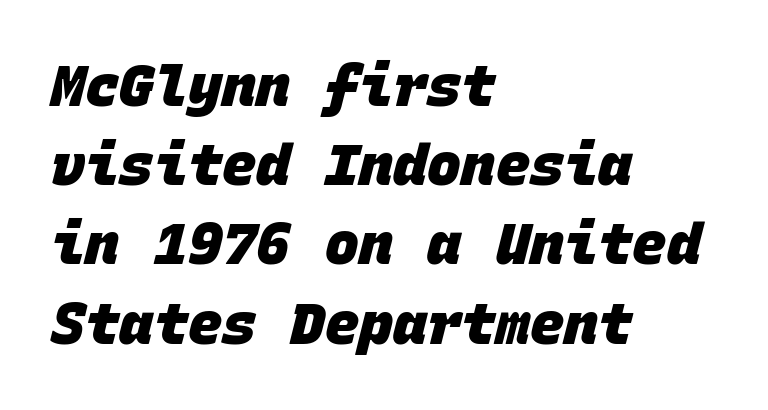
Regular leading. Here the designer chose a console-style face with uniform glyph widths. Leftover space on each line is placed entirely after the last word. Any mark beneath the type? The region is blank.
